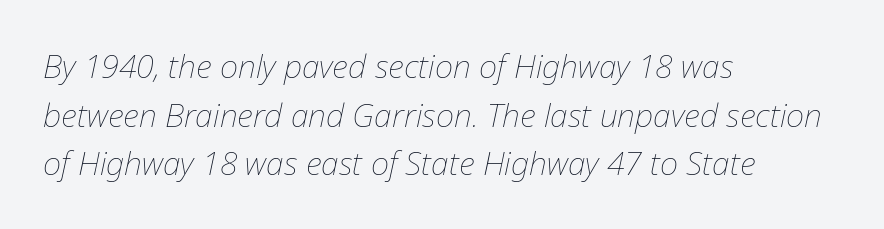
{"italic": "yes", "lean": "right", "slant_degrees": 12, "bold": "no", "weight": "thin", "width": "normal", "stroke_contrast": "low", "x_height": "medium", "monospaced": "no", "underline": "no", "align": "left", "line_spacing": "normal", "line_spacing_ratio": 1.52, "letter_spacing": "normal", "letter_spacing_em": 0.0, "glyph_px": 32}
